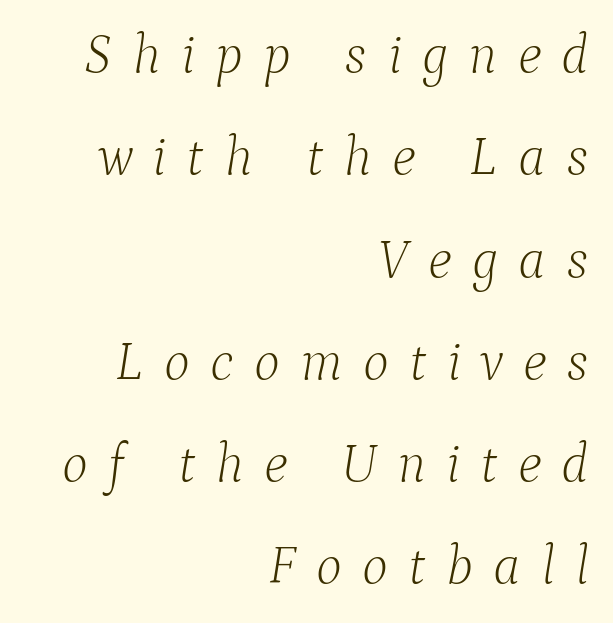
{"serif": "yes", "italic": "yes", "lean": "right", "slant_degrees": 9, "bold": "no", "weight": "light", "width": "normal", "stroke_contrast": "low", "x_height": "medium", "monospaced": "no", "underline": "no", "align": "right", "line_spacing_ratio": 1.86, "letter_spacing": "wide", "letter_spacing_em": 0.37, "glyph_px": 55}
